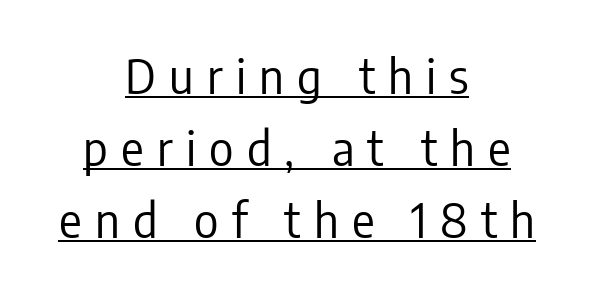
Q: Is the text bold? A: No.
Q: Is the text italic (slanted)? A: No, it is upright.
Q: Is the typeface a serif or a sans-serif typeface? A: Sans-serif.
Q: Is the text underlined? A: Yes.
Q: How is the paragraph aligned? A: Centered.
Q: Is the spacing between letters normal or unusually wide? A: Unusually wide.
Q: Is the spacing between lines tight, normal or loose? A: Normal.
Q: Width (condensed, normal, or wide)? A: Condensed.
Q: Stroke contrast? A: Low.
Q: x-height? A: Medium.
Q: Monospaced? A: No.
